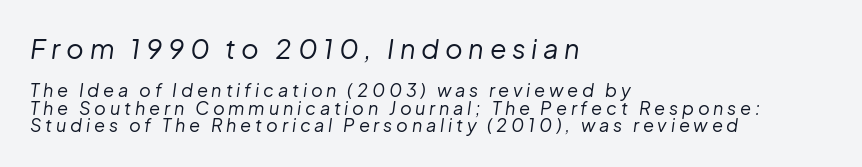
{"italic": "yes", "lean": "right", "slant_degrees": 8, "bold": "no", "underline": "no", "align": "left", "line_spacing": "tight", "line_spacing_ratio": 0.98, "letter_spacing": "wide", "letter_spacing_em": 0.21, "larger_block": "first", "size_ratio": 1.5, "glyph_px": 27}
